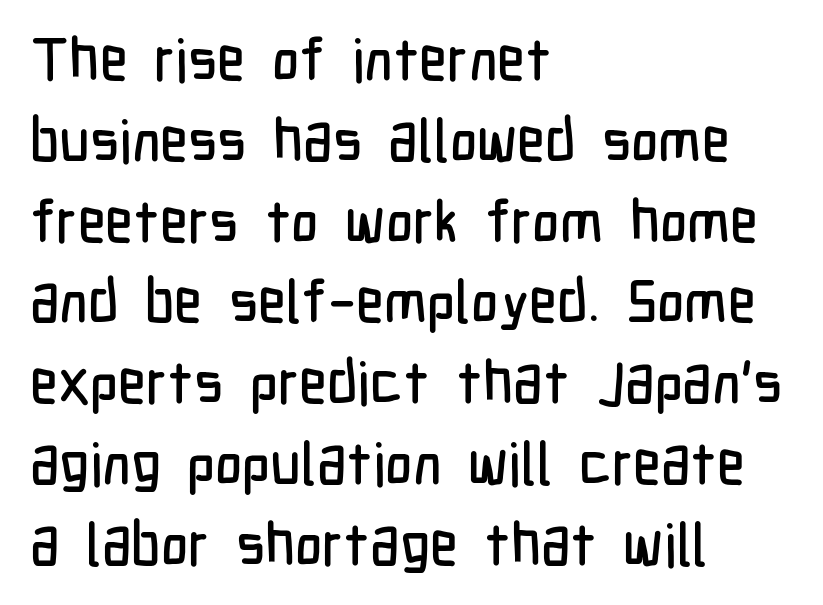
The image shows 59 px condensed sans-serif type, upright; set left-aligned, normal line spacing (1.37x), normal letter spacing, not underlined; low stroke contrast and a medium x-height.
